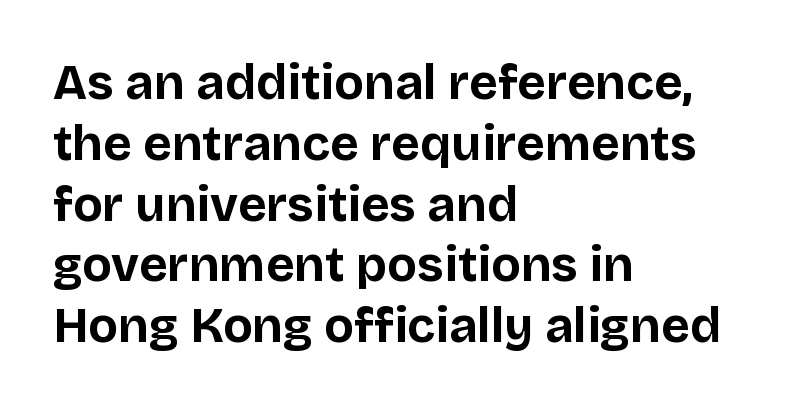
Q: Is the text bold? A: Yes.
Q: Is the text italic (slanted)? A: No, it is upright.
Q: Is the typeface a serif or a sans-serif typeface? A: Sans-serif.
Q: Is the text underlined? A: No.
Q: How is the paragraph aligned? A: Left-aligned.
Q: Is the spacing between letters normal or unusually wide? A: Normal.
Q: Width (condensed, normal, or wide)? A: Normal.
Q: Stroke contrast? A: Low.
Q: x-height? A: Large.
Q: Monospaced? A: No.
